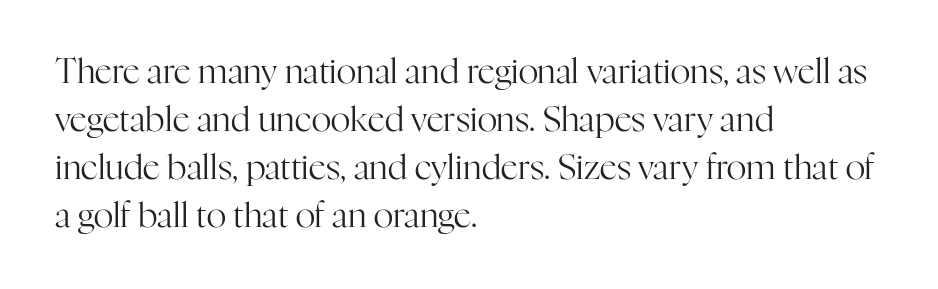
The image shows 34 px regular-weight serif type, upright; set left-aligned, normal line spacing (1.41x), normal letter spacing, not underlined; high stroke contrast and a medium x-height.
